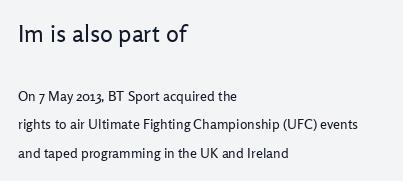
The image shows 24 px text type, upright; set left-aligned, loose line spacing (2.06x), normal letter spacing, not underlined; the first (top) block is 1.71x larger.
